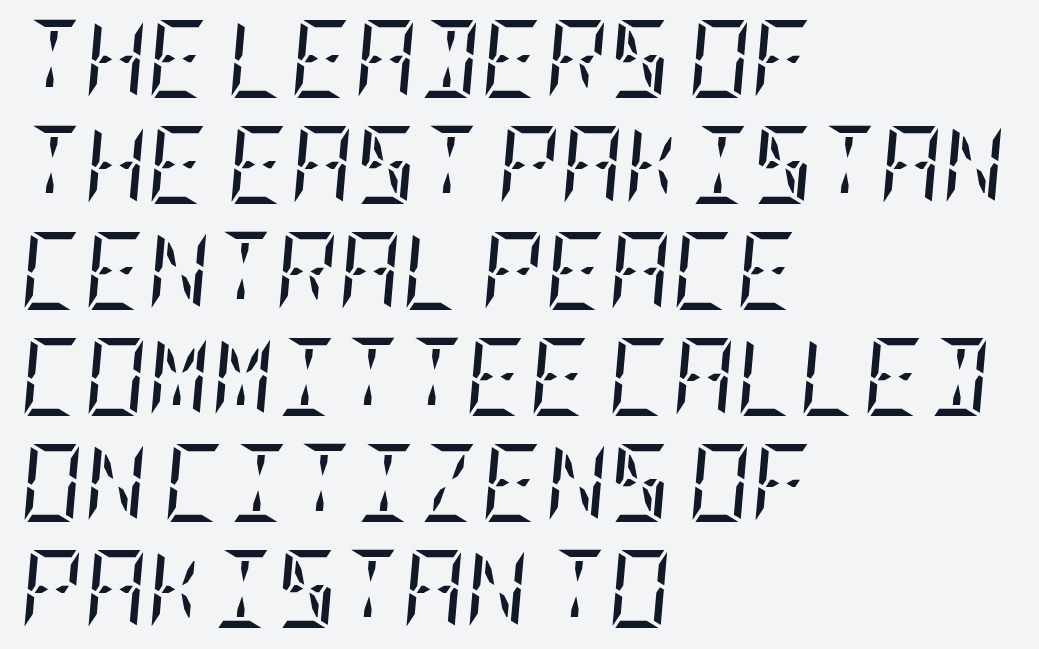
The image shows 78 px regular-weight, condensed serif type, italic (leaning right); set left-aligned, normal line spacing (1.36x), normal letter spacing, not underlined; low stroke contrast and a large x-height.
